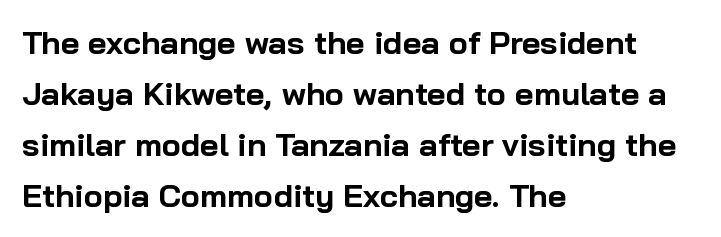
{"serif": "no", "italic": "no", "bold": "yes", "weight": "bold", "width": "normal", "stroke_contrast": "low", "x_height": "medium", "monospaced": "no", "underline": "no", "align": "left", "line_spacing": "normal", "line_spacing_ratio": 1.59, "letter_spacing": "normal", "letter_spacing_em": 0.0, "glyph_px": 32}
